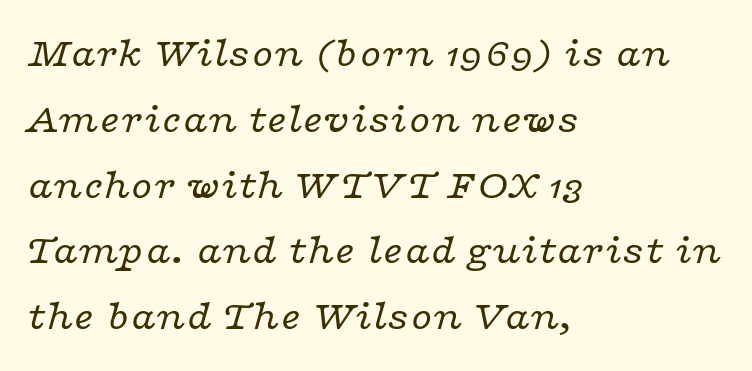
{"serif": "yes", "italic": "yes", "lean": "right", "slant_degrees": 16, "bold": "no", "weight": "regular", "width": "wide", "stroke_contrast": "low", "x_height": "medium", "monospaced": "no", "underline": "no", "align": "left", "line_spacing": "normal", "line_spacing_ratio": 1.53, "letter_spacing": "normal", "letter_spacing_em": 0.0, "glyph_px": 43}
